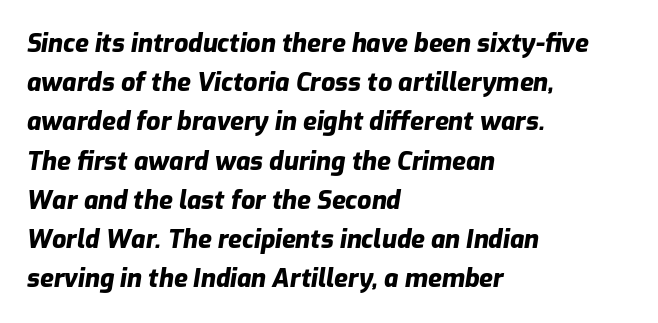
The image shows 25 px bold type, italic (leaning right); set left-aligned, normal line spacing (1.57x), normal letter spacing, not underlined.
